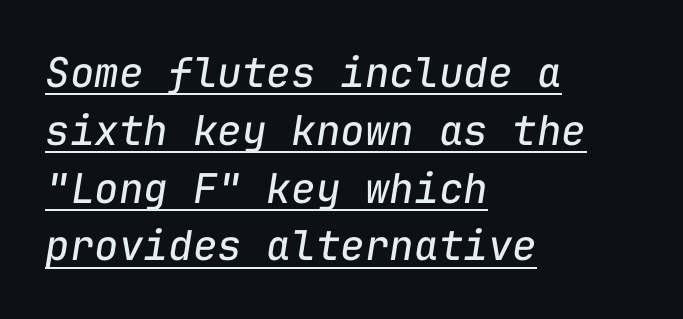
Designer's note — italics engaged. Each line starts at the same left margin while the right side varies. This rendering features underlined lettering. Is this a heavy cut? Hardly; it is regular or lighter.
